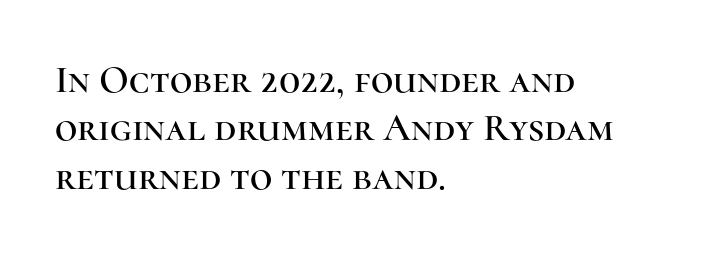
{"serif": "yes", "italic": "no", "width": "normal", "stroke_contrast": "high", "x_height": "medium", "monospaced": "no", "underline": "no", "align": "left", "line_spacing_ratio": 1.24, "letter_spacing": "normal", "letter_spacing_em": 0.0, "glyph_px": 39}
